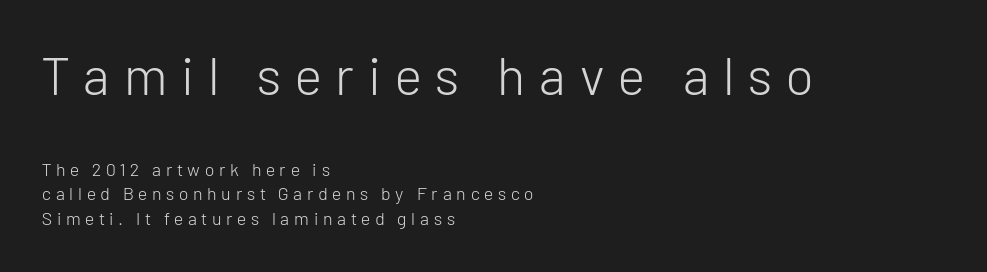
The image shows 53 px light sans-serif type, upright; set left-aligned, normal line spacing (1.38x), unusually wide letter spacing (+0.26 em), not underlined; the first (top) block is 2.94x larger; low stroke contrast and a medium x-height.
